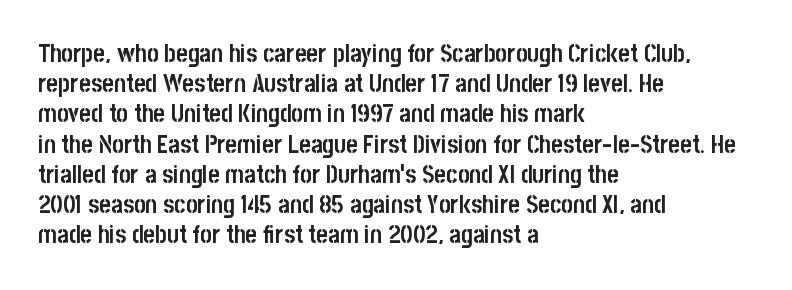
Q: Is the text bold? A: Yes.
Q: Is the text italic (slanted)? A: No, it is upright.
Q: Is the text underlined? A: No.
Q: How is the paragraph aligned? A: Left-aligned.
Q: Is the spacing between letters normal or unusually wide? A: Normal.
